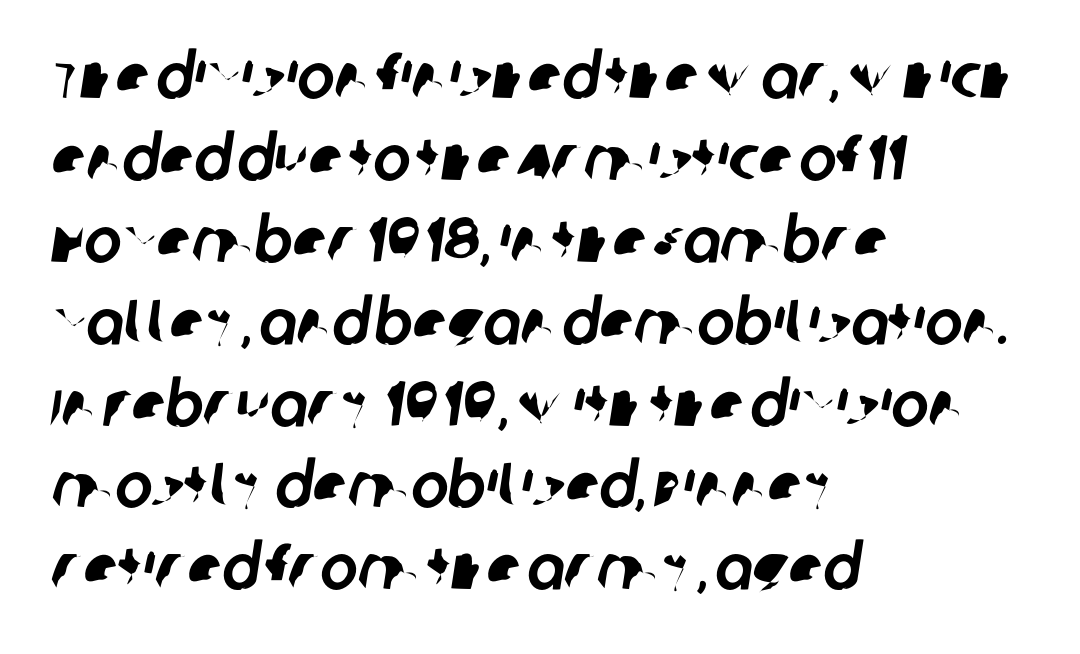
{"serif": "no", "width": "normal", "stroke_contrast": "low", "x_height": "large", "monospaced": "no", "underline": "no", "align": "left", "line_spacing": "normal", "line_spacing_ratio": 1.3, "letter_spacing": "normal", "letter_spacing_em": 0.0, "glyph_px": 63}
